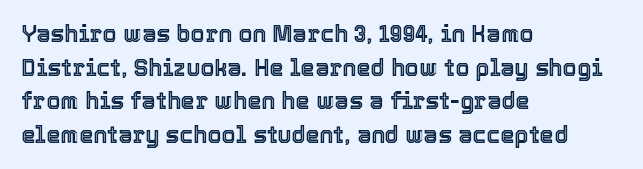
Notice how the passage keeps a crisp vertical edge on the left only. Ascenders rise straight up at ninety degrees. The passage shown is not underscored anywhere. Tracking value appears to be zero — textbook default spacing.
